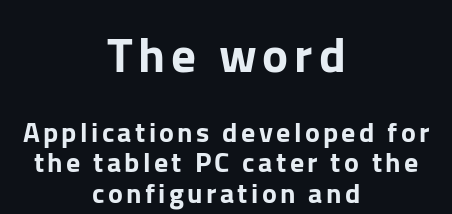
{"serif": "no", "italic": "no", "width": "normal", "stroke_contrast": "low", "x_height": "medium", "monospaced": "no", "underline": "no", "align": "center", "line_spacing": "tight", "line_spacing_ratio": 1.08, "larger_block": "first", "size_ratio": 1.75, "glyph_px": 49}
